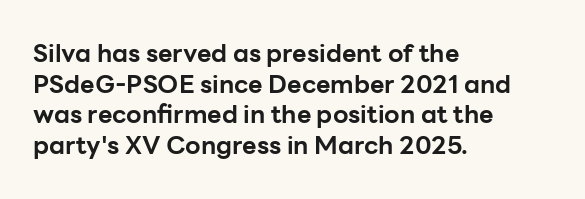
{"italic": "no", "bold": "yes", "underline": "no", "align": "left", "line_spacing_ratio": 1.23, "letter_spacing": "normal", "letter_spacing_em": 0.0, "glyph_px": 25}
